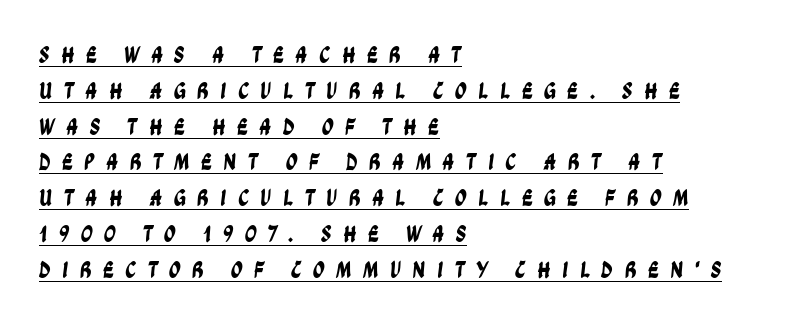
Q: Is the text underlined? A: Yes.
Q: How is the paragraph aligned? A: Left-aligned.
Q: Is the spacing between letters normal or unusually wide? A: Unusually wide.
Q: Is the spacing between lines tight, normal or loose? A: Normal.
